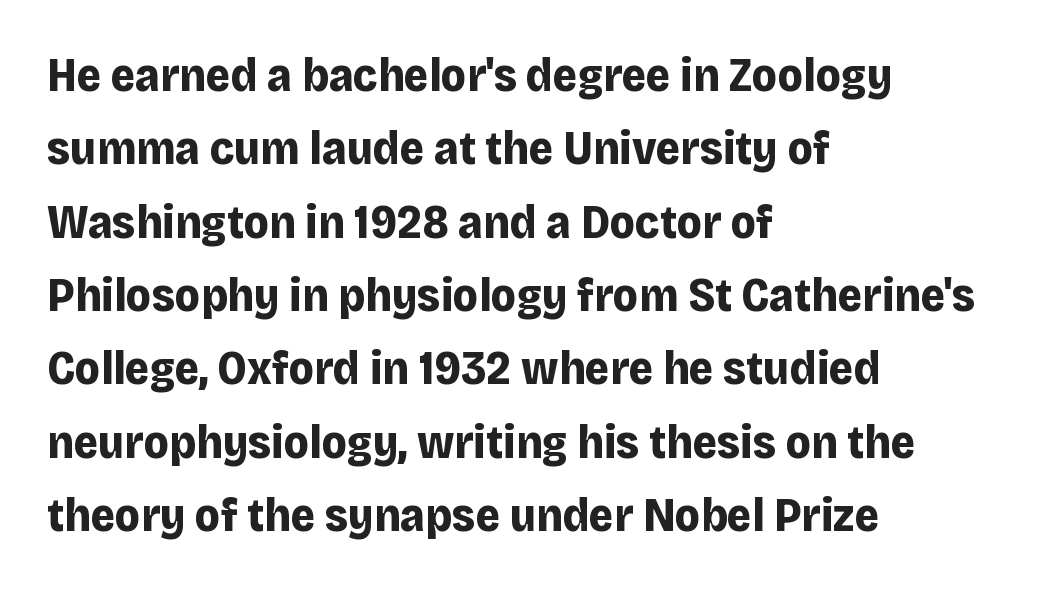
The image shows 47 px bold sans-serif type, upright; set left-aligned, normal line spacing (1.56x), normal letter spacing, not underlined; low stroke contrast and a large x-height.
